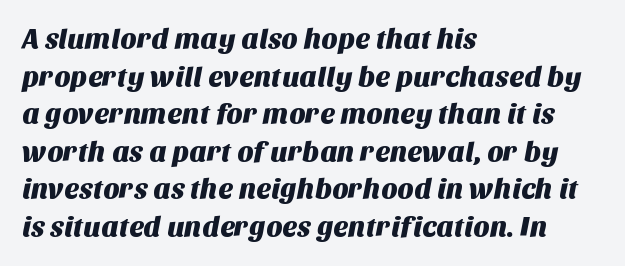
Q: Is the typeface a serif or a sans-serif typeface? A: Sans-serif.
Q: Is the text underlined? A: No.
Q: How is the paragraph aligned? A: Left-aligned.
Q: Is the spacing between letters normal or unusually wide? A: Normal.
Q: Is the spacing between lines tight, normal or loose? A: Normal.
Q: Width (condensed, normal, or wide)? A: Normal.
Q: Stroke contrast? A: Medium.
Q: x-height? A: Large.
Q: Monospaced? A: No.
